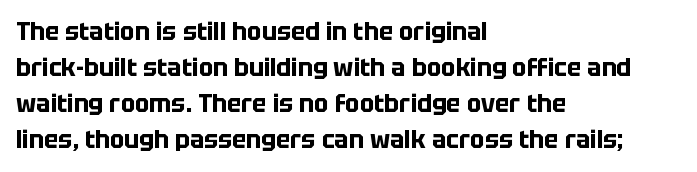
{"italic": "no", "bold": "yes", "underline": "no", "align": "left", "line_spacing": "normal", "line_spacing_ratio": 1.5, "letter_spacing": "normal", "letter_spacing_em": 0.0, "glyph_px": 24}
